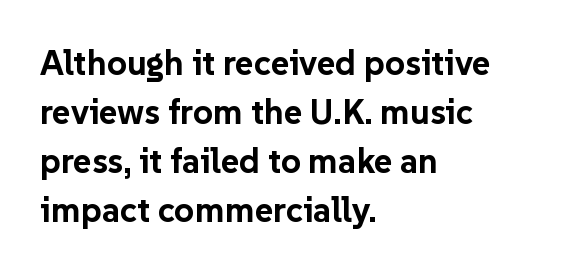
Q: Is the text bold? A: Yes.
Q: Is the text italic (slanted)? A: No, it is upright.
Q: Is the typeface a serif or a sans-serif typeface? A: Sans-serif.
Q: Is the text underlined? A: No.
Q: How is the paragraph aligned? A: Left-aligned.
Q: Is the spacing between letters normal or unusually wide? A: Normal.
Q: Is the spacing between lines tight, normal or loose? A: Normal.
Q: Width (condensed, normal, or wide)? A: Normal.
Q: Stroke contrast? A: Low.
Q: x-height? A: Medium.
Q: Monospaced? A: No.
